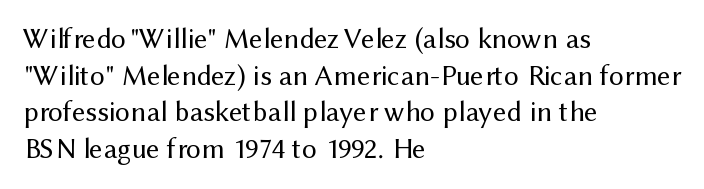
Evenly set lines give the paragraph a standard silhouette. Characters follow at the spacing the type designer built in. Caption: multi-line text, flush left, ragged right. Looks like regular typesetting: each glyph gets only the width it needs.
